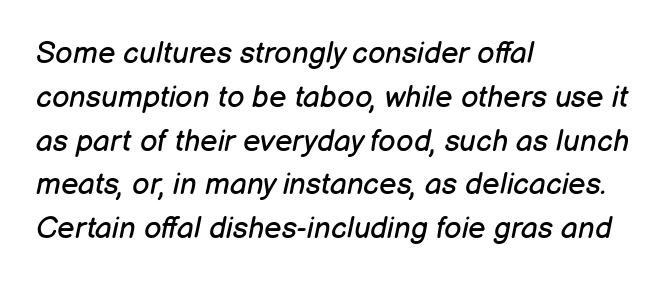
{"italic": "yes", "lean": "right", "slant_degrees": 12, "bold": "no", "weight": "regular", "width": "normal", "stroke_contrast": "low", "x_height": "medium", "monospaced": "no", "underline": "no", "align": "left", "line_spacing": "normal", "line_spacing_ratio": 1.46, "letter_spacing": "normal", "letter_spacing_em": 0.0, "glyph_px": 30}
